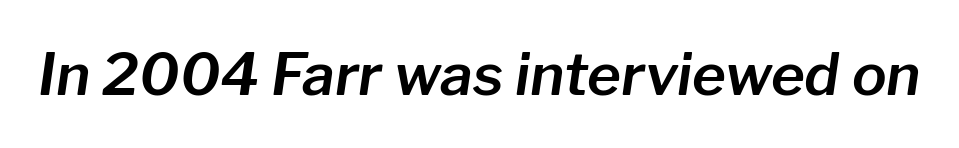
Q: Is the text italic (slanted)? A: Yes, it leans right by about 8 degrees.
Q: Is the text underlined? A: No.
Q: Is the spacing between letters normal or unusually wide? A: Normal.
Q: Width (condensed, normal, or wide)? A: Normal.
Q: Stroke contrast? A: Low.
Q: x-height? A: Medium.
Q: Monospaced? A: No.
